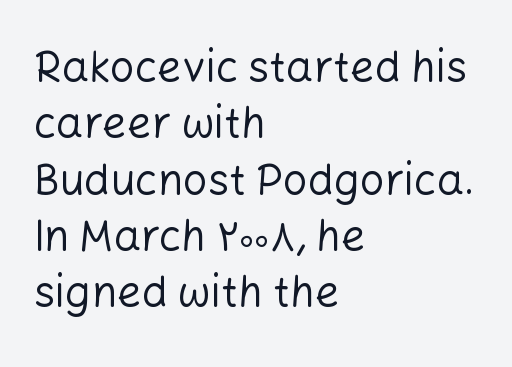
Q: Is the text bold? A: No.
Q: Is the text italic (slanted)? A: No, it is upright.
Q: Is the typeface a serif or a sans-serif typeface? A: Sans-serif.
Q: Is the text underlined? A: No.
Q: How is the paragraph aligned? A: Left-aligned.
Q: Is the spacing between letters normal or unusually wide? A: Normal.
Q: Is the spacing between lines tight, normal or loose? A: Normal.
Q: Width (condensed, normal, or wide)? A: Normal.
Q: Stroke contrast? A: Low.
Q: x-height? A: Medium.
Q: Monospaced? A: No.
